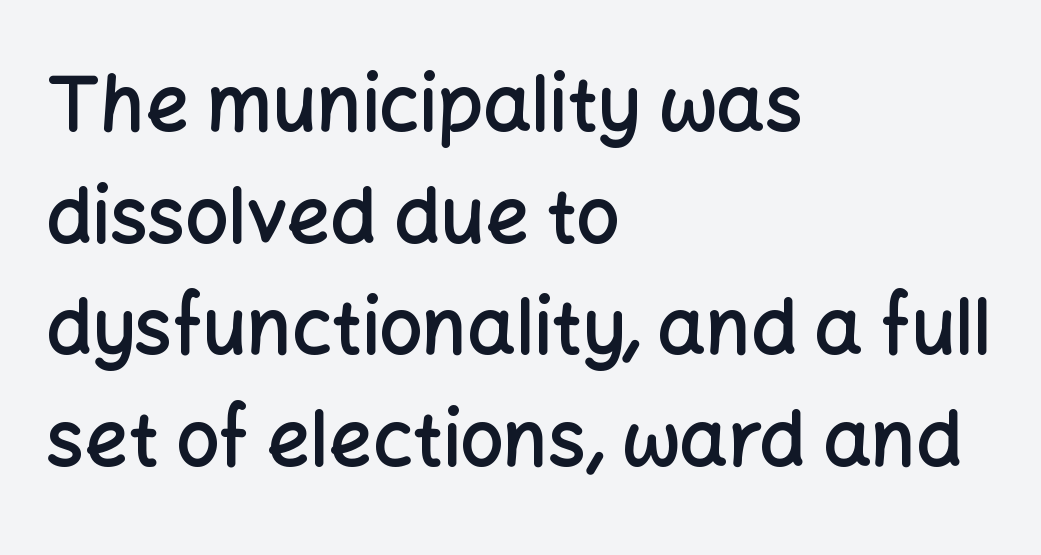
Q: Is the text bold? A: Semi-bold.
Q: Is the text italic (slanted)? A: No, it is upright.
Q: Is the typeface a serif or a sans-serif typeface? A: Sans-serif.
Q: Is the text underlined? A: No.
Q: How is the paragraph aligned? A: Left-aligned.
Q: Is the spacing between letters normal or unusually wide? A: Normal.
Q: Is the spacing between lines tight, normal or loose? A: Normal.
Q: Width (condensed, normal, or wide)? A: Normal.
Q: Stroke contrast? A: Low.
Q: x-height? A: Medium.
Q: Monospaced? A: No.
